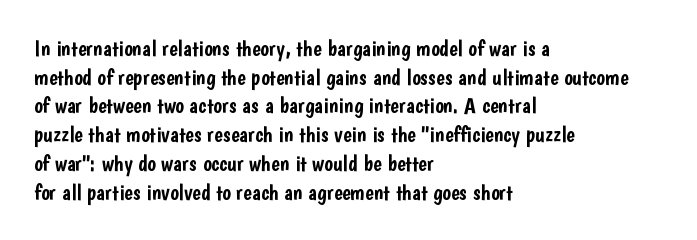
Quick note: not italic, upright. The letters sit at their default tracking, neither squeezed nor spread. The space between consecutive lines is moderate. This sample is left-justified, so line endings fall wherever the words run out. The string is rendered with underlining switched off.
